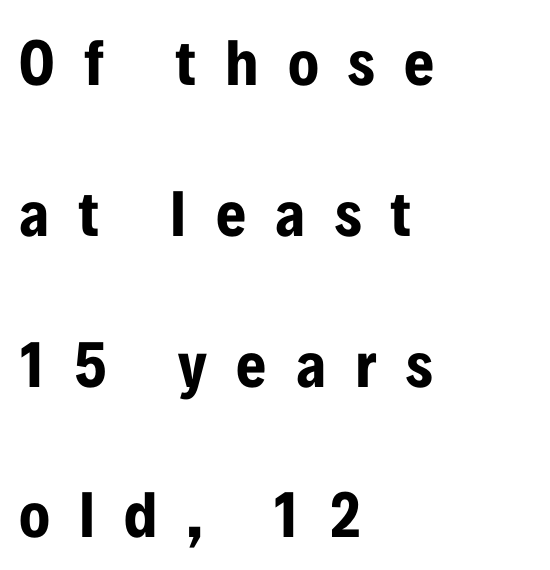
Q: Is the text bold? A: Yes.
Q: Is the text italic (slanted)? A: No, it is upright.
Q: Is the typeface a serif or a sans-serif typeface? A: Sans-serif.
Q: Is the text underlined? A: No.
Q: How is the paragraph aligned? A: Left-aligned.
Q: Is the spacing between letters normal or unusually wide? A: Unusually wide.
Q: Is the spacing between lines tight, normal or loose? A: Loose.
Q: Width (condensed, normal, or wide)? A: Condensed.
Q: Stroke contrast? A: Low.
Q: x-height? A: Medium.
Q: Monospaced? A: No.
